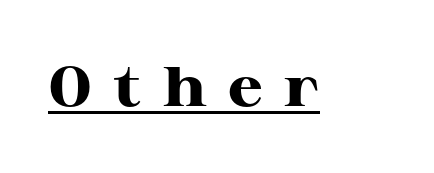
The sample's only ornament is a line tracing under the words. Note the varied advance widths — an 'i' is clearly narrower than an 'm'. Unlike italic type, these characters show no tilt at all. These words are printed bold, with thick strokes throughout. The type is letterspaced generously, with wide tracking.
